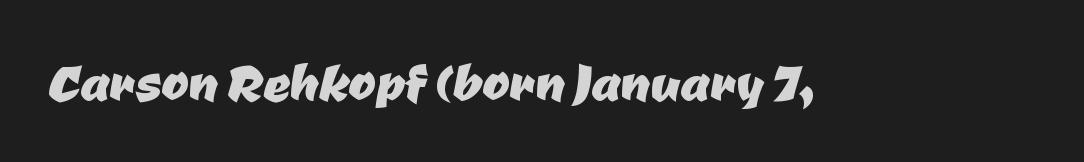
The image shows 66 px sans-serif type; set normal letter spacing, not underlined; low stroke contrast and a medium x-height.
